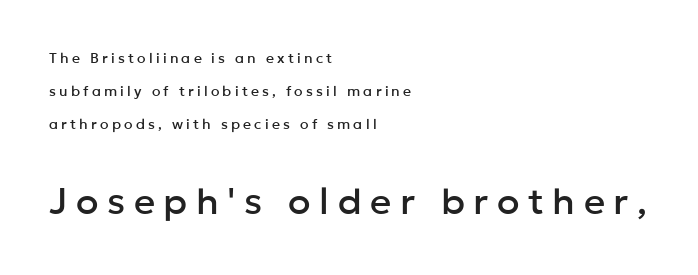
Quick note: underline off. This sample uses an upright cut, with every glyph sitting square on the baseline. Glyph-to-glyph distance is far greater than everyday printed text. Layout note: lines flush left.
